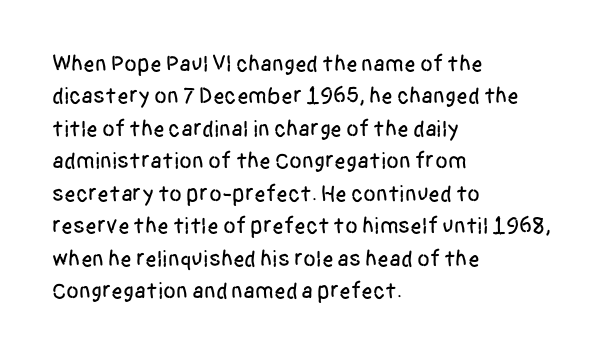
{"italic": "no", "underline": "no", "align": "left", "line_spacing": "normal", "line_spacing_ratio": 1.41, "letter_spacing": "normal", "letter_spacing_em": 0.0, "glyph_px": 23}
